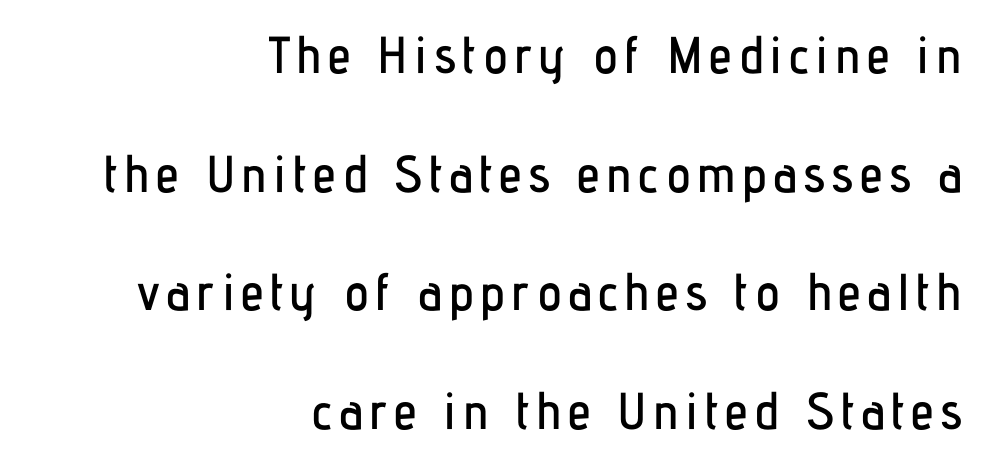
The image shows 52 px condensed sans-serif type, upright; set right-aligned, loose line spacing (2.28x), not underlined; low stroke contrast and a medium x-height.
